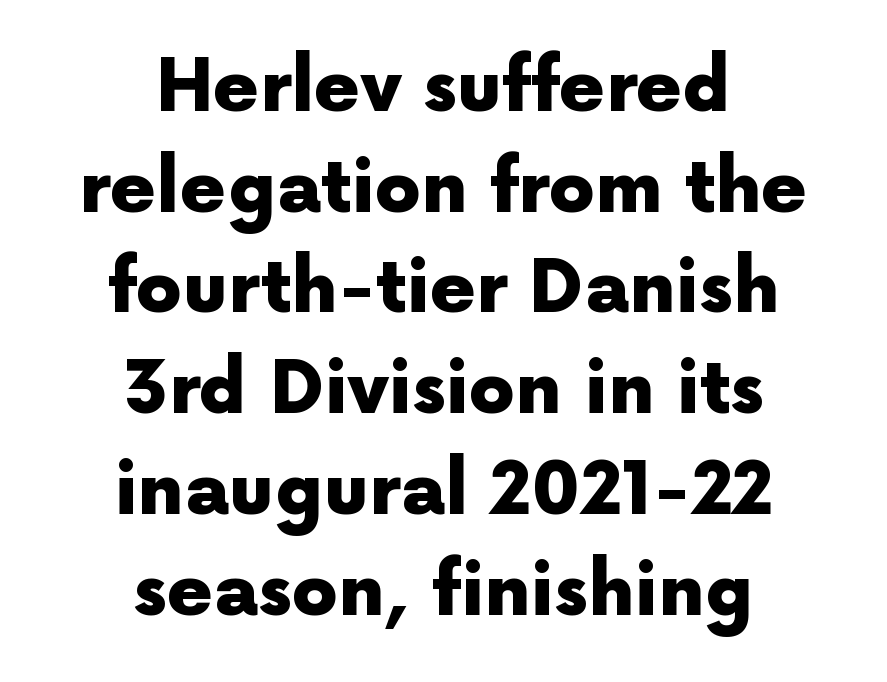
Q: Is the text bold? A: Yes.
Q: Is the text italic (slanted)? A: No, it is upright.
Q: Is the typeface a serif or a sans-serif typeface? A: Sans-serif.
Q: Is the text underlined? A: No.
Q: How is the paragraph aligned? A: Centered.
Q: Is the spacing between letters normal or unusually wide? A: Normal.
Q: Is the spacing between lines tight, normal or loose? A: Normal.
Q: Width (condensed, normal, or wide)? A: Normal.
Q: x-height? A: Medium.
Q: Monospaced? A: No.
